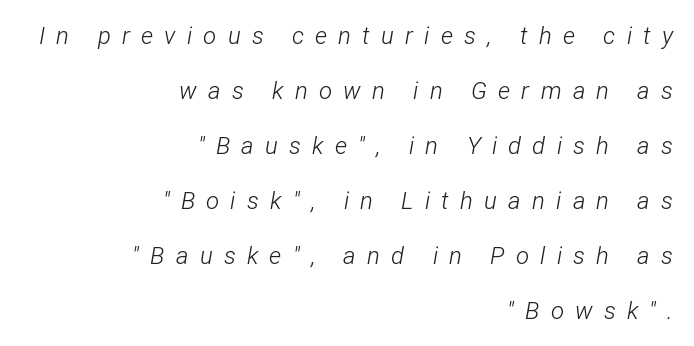
The text block is weighted toward the right margin, trailing off unevenly leftward. Observe the lean: these are italic letterforms. Horizontal bands of white between lines are thick stripes. Honestly, there is no underline to notice here at all. Stroke mass is kept to a normal reading level or below.
